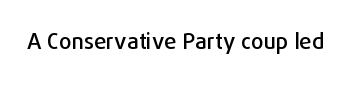
{"italic": "no", "underline": "no", "letter_spacing": "normal", "letter_spacing_em": 0.0, "glyph_px": 22}
